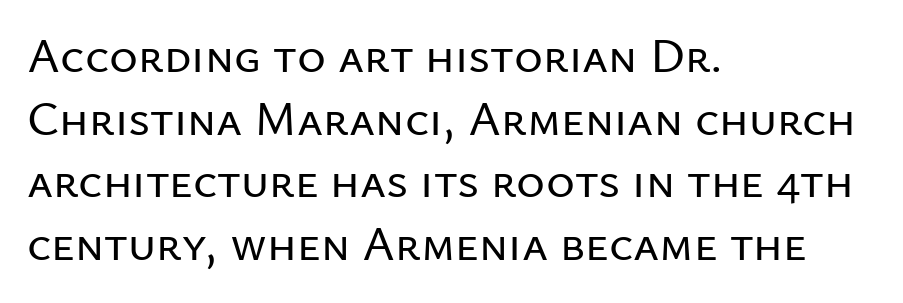
{"serif": "no", "italic": "no", "width": "normal", "stroke_contrast": "low", "x_height": "medium", "monospaced": "no", "underline": "no", "align": "left", "line_spacing": "normal", "line_spacing_ratio": 1.28, "letter_spacing": "normal", "letter_spacing_em": 0.0, "glyph_px": 49}
